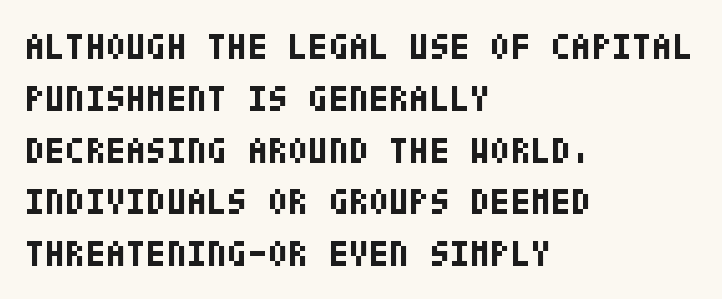
The image shows 37 px bold, condensed sans-serif type, upright; set left-aligned, normal line spacing (1.4x), normal letter spacing, not underlined; low stroke contrast and a large x-height.
